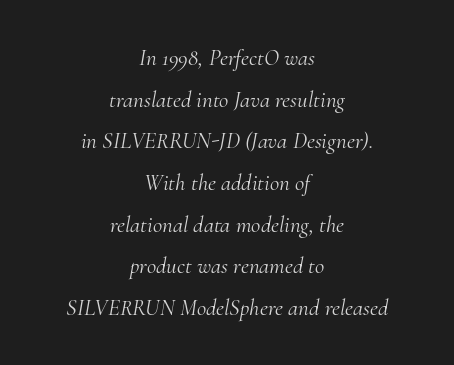
Q: Is the text bold? A: No.
Q: Is the text italic (slanted)? A: Yes, it leans right by about 10 degrees.
Q: Is the text underlined? A: No.
Q: How is the paragraph aligned? A: Centered.
Q: Is the spacing between letters normal or unusually wide? A: Normal.
